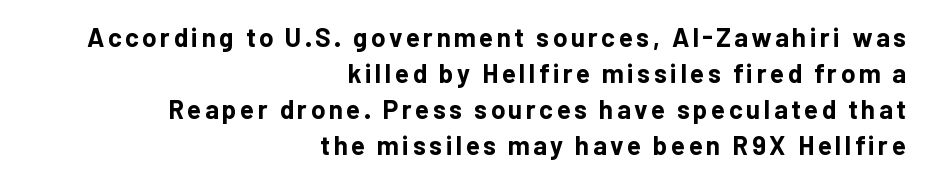
The strokes are fattened all the way to bold. The strip under each line holds only bare page. Leading: standard. Typeset ragged left — the right edge is the straight one.
